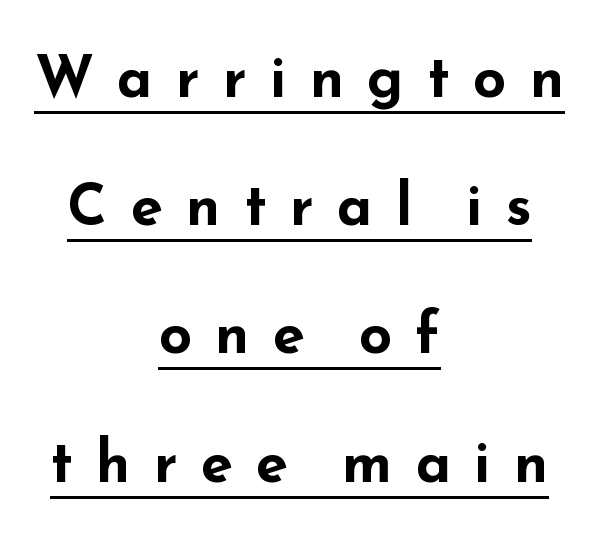
The image shows 58 px bold, wide sans-serif type, upright; set centered, loose line spacing (2.21x), unusually wide letter spacing (+0.4 em), underlined; low stroke contrast and a small x-height.
